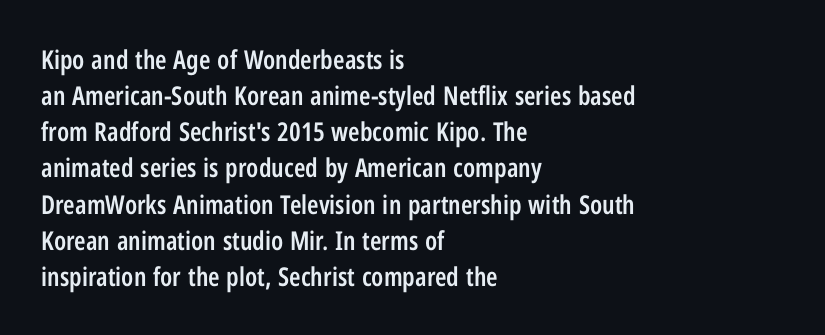
The image shows 26 px text type, upright; set left-aligned, normal line spacing (1.39x), normal letter spacing, not underlined.
